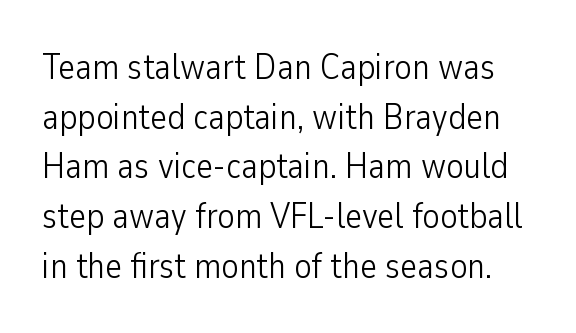
The image shows 36 px light, condensed sans-serif type, upright; set normal line spacing (1.38x), normal letter spacing, not underlined; low stroke contrast and a medium x-height.
